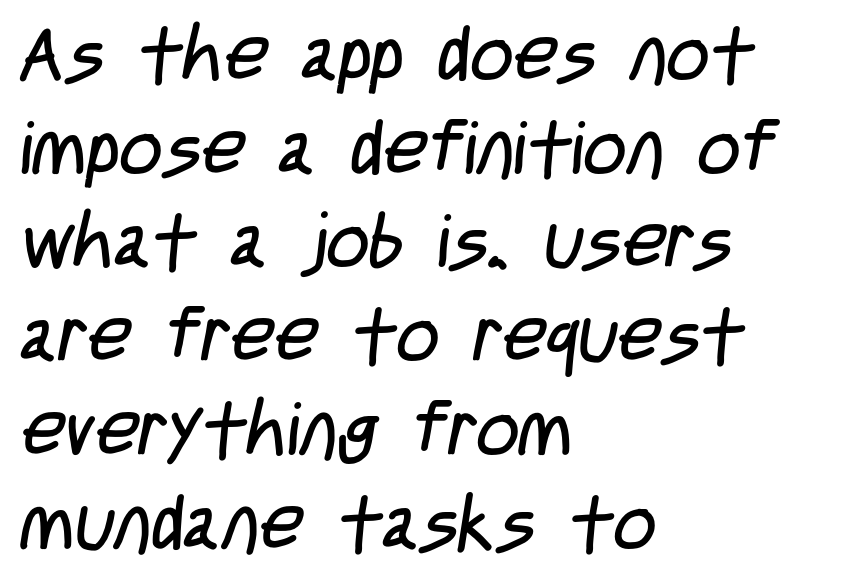
The rendering uses a moderate line-height, typical for paragraphs. This rendering employs a face without finishing strokes, i.e., a sans-serif. The typeface has the unassuming heft of standard copy or less. These lines stack with their left ends in a neat column. These lines are rendered in a variable-pitch font.
